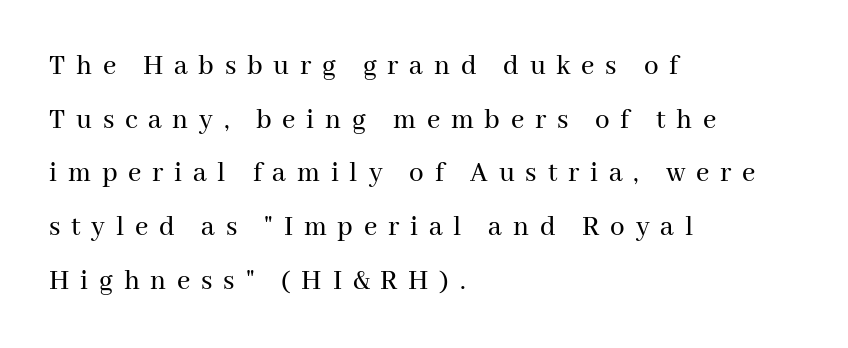
The image shows 29 px serif type, upright; set left-aligned, line spacing 1.85x, unusually wide letter spacing (+0.37 em), not underlined; medium stroke contrast and a medium x-height.
